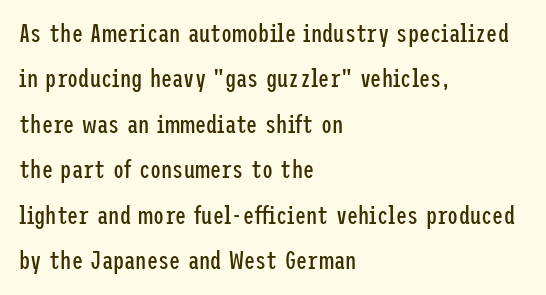
The image shows 25 px text type, upright; set left-aligned, line spacing 1.82x, normal letter spacing, not underlined.
